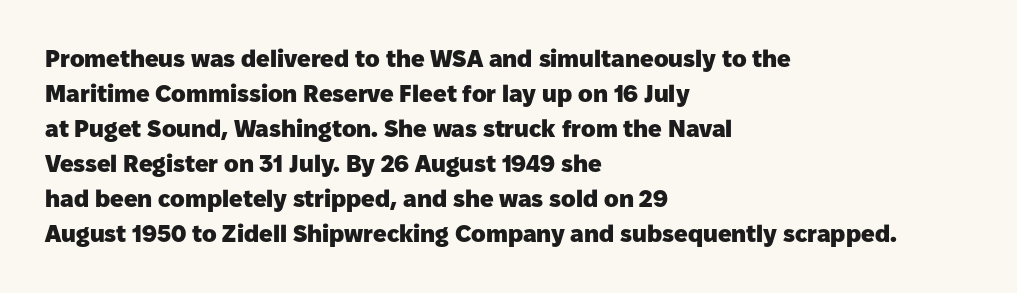
{"italic": "no", "bold": "yes", "underline": "no", "align": "left", "line_spacing": "normal", "line_spacing_ratio": 1.46, "letter_spacing": "normal", "letter_spacing_em": 0.0, "glyph_px": 24}
